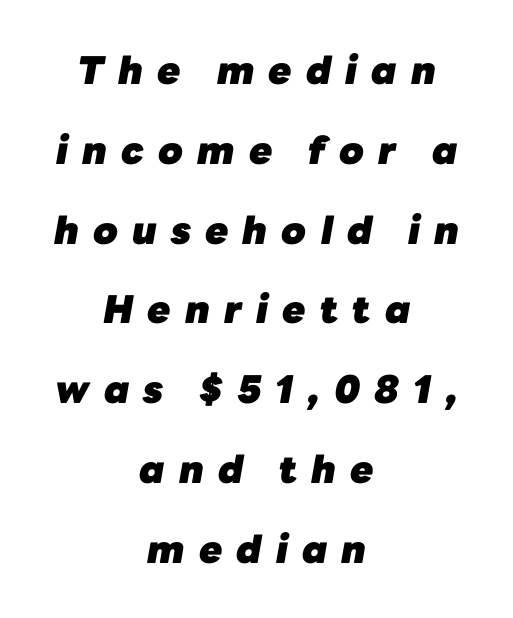
The image shows 38 px heavy type, italic (leaning right); set centered, loose line spacing (2.1x), unusually wide letter spacing (+0.37 em), not underlined; low stroke contrast and a medium x-height.
